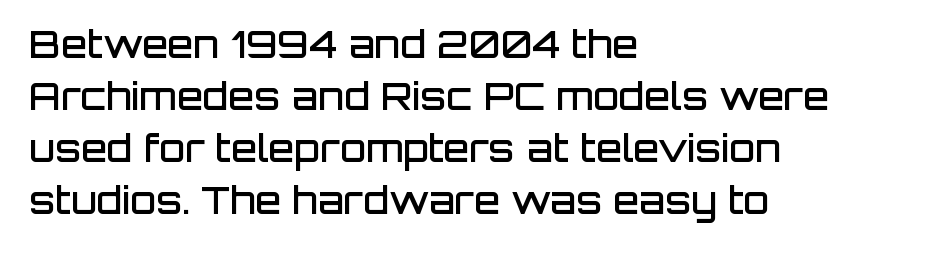
The image shows 38 px semibold sans-serif type, upright; set left-aligned, normal line spacing (1.37x), normal letter spacing, not underlined; low stroke contrast and a large x-height.
